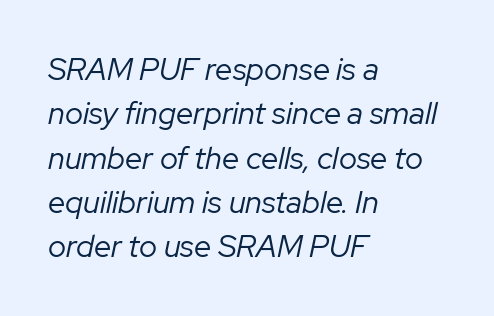
{"italic": "yes", "lean": "right", "slant_degrees": 12, "bold": "no", "weight": "regular", "width": "normal", "stroke_contrast": "low", "x_height": "medium", "monospaced": "no", "underline": "no", "align": "left", "line_spacing": "normal", "line_spacing_ratio": 1.43, "letter_spacing": "normal", "letter_spacing_em": 0.0, "glyph_px": 31}
